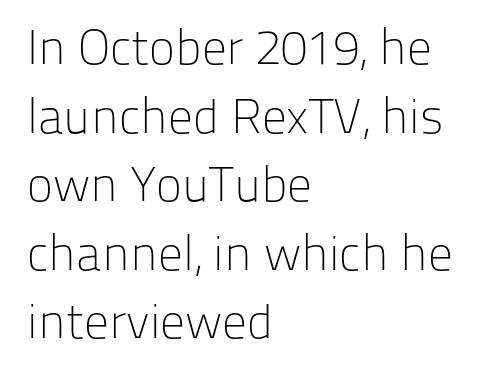
Q: Is the text bold? A: No.
Q: Is the text italic (slanted)? A: No, it is upright.
Q: Is the typeface a serif or a sans-serif typeface? A: Sans-serif.
Q: Is the text underlined? A: No.
Q: How is the paragraph aligned? A: Left-aligned.
Q: Is the spacing between letters normal or unusually wide? A: Normal.
Q: Is the spacing between lines tight, normal or loose? A: Normal.
Q: Width (condensed, normal, or wide)? A: Normal.
Q: Stroke contrast? A: Low.
Q: x-height? A: Medium.
Q: Monospaced? A: No.
